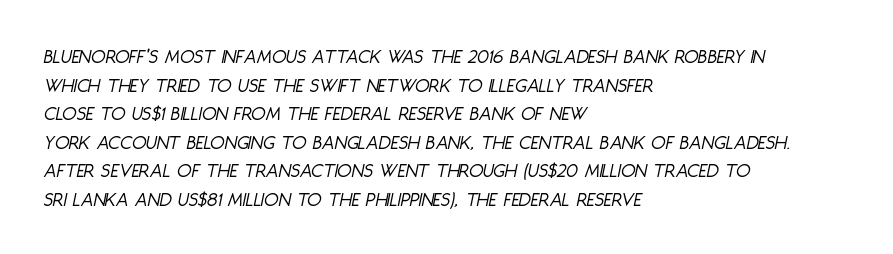
The image shows 21 px text type, italic (leaning right); set left-aligned, normal line spacing (1.36x), normal letter spacing, not underlined.
